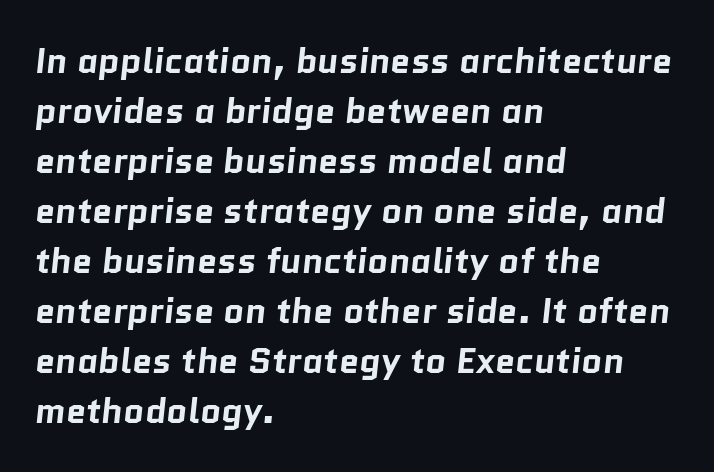
{"serif": "no", "bold": "yes", "weight": "bold", "width": "normal", "stroke_contrast": "low", "x_height": "medium", "monospaced": "no", "underline": "no", "align": "left", "line_spacing": "normal", "line_spacing_ratio": 1.39, "letter_spacing": "normal", "letter_spacing_em": 0.0, "glyph_px": 36}
